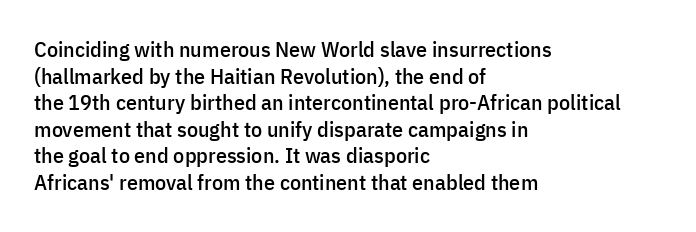
Q: Is the text italic (slanted)? A: No, it is upright.
Q: Is the text underlined? A: No.
Q: How is the paragraph aligned? A: Left-aligned.
Q: Is the spacing between letters normal or unusually wide? A: Normal.
